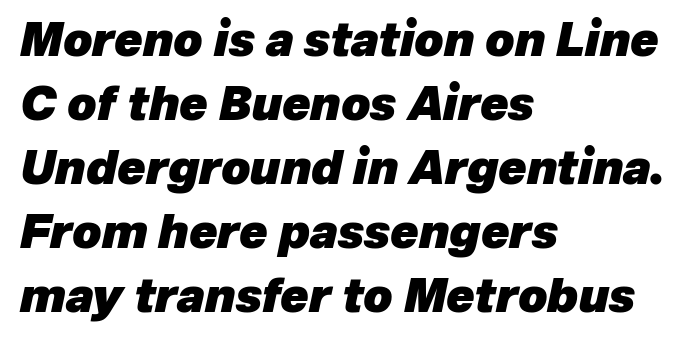
Interline gaps are of average width in this sample. Is the type slanted? Yes — the strokes lean at a clear angle. Each row of text sits above clean, open space. These lines carry a lot of weight — the face is fully bold. The lines in this sample share a left origin and differ only in where they stop. The line texture is even and compact thanks to regular tracking.
